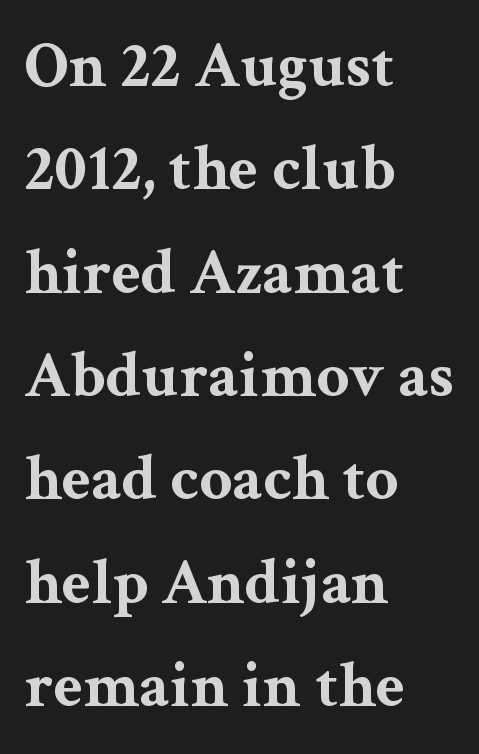
Q: Is the text bold? A: Yes.
Q: Is the text italic (slanted)? A: No, it is upright.
Q: Is the typeface a serif or a sans-serif typeface? A: Serif.
Q: Is the text underlined? A: No.
Q: How is the paragraph aligned? A: Left-aligned.
Q: Is the spacing between letters normal or unusually wide? A: Normal.
Q: Is the spacing between lines tight, normal or loose? A: Normal.
Q: Width (condensed, normal, or wide)? A: Wide.
Q: Stroke contrast? A: Medium.
Q: x-height? A: Medium.
Q: Monospaced? A: No.
